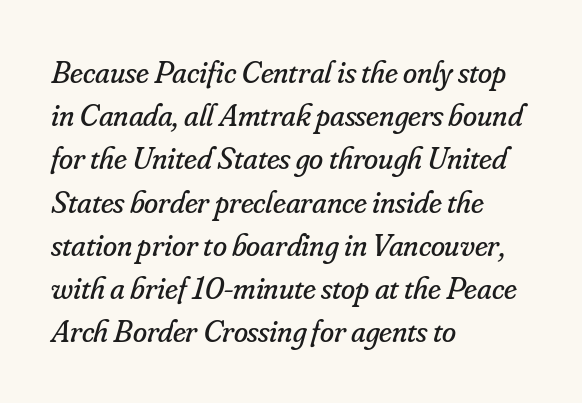
The letters advance in unequal steps, a hallmark of proportional type. These lines stack with their left ends in a neat column. The passage shown is not underscored anywhere. How would I describe the line gaps? Plain and ordinary.
